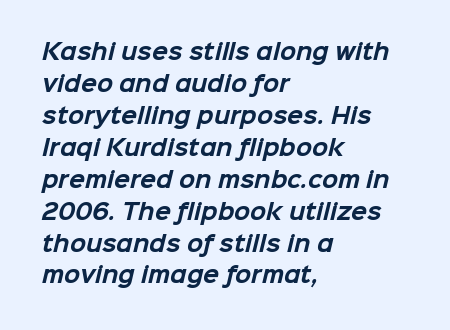
Every row of glyphs begins at an identical x-position on the left. Tracking here is standard; glyphs follow each other at the usual distance. Only glyphs here, with clear space below each row. Summary of vertical rhythm: regular, with standard interline spacing.
